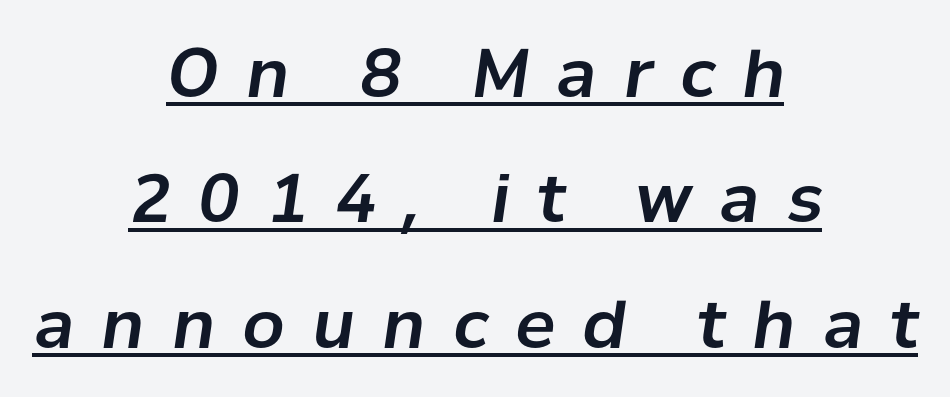
{"italic": "yes", "lean": "right", "slant_degrees": 8, "width": "normal", "stroke_contrast": "low", "x_height": "medium", "monospaced": "no", "underline": "yes", "align": "center", "line_spacing_ratio": 1.87, "letter_spacing": "wide", "letter_spacing_em": 0.41, "glyph_px": 67}
